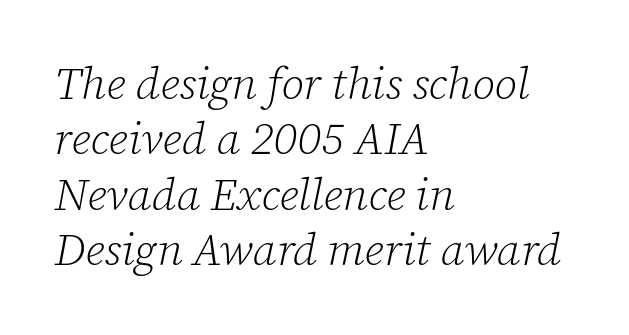
Q: Is the text bold? A: No.
Q: Is the text italic (slanted)? A: Yes, it leans right by about 12 degrees.
Q: Is the typeface a serif or a sans-serif typeface? A: Serif.
Q: Is the text underlined? A: No.
Q: How is the paragraph aligned? A: Left-aligned.
Q: Is the spacing between letters normal or unusually wide? A: Normal.
Q: Width (condensed, normal, or wide)? A: Normal.
Q: Stroke contrast? A: Low.
Q: x-height? A: Medium.
Q: Monospaced? A: No.
